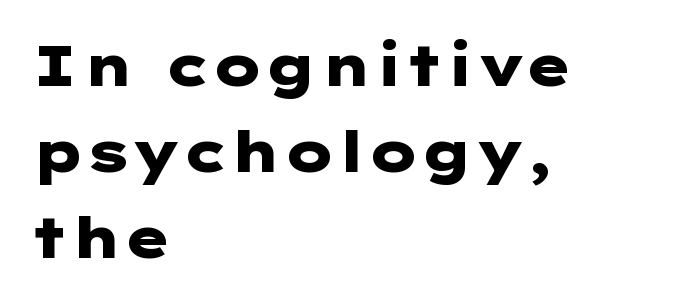
The image shows 56 px heavy, wide sans-serif type, upright; set left-aligned, normal line spacing (1.54x), normal letter spacing, not underlined; low stroke contrast and a medium x-height.
